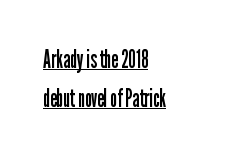
Q: Is the text bold? A: No.
Q: Is the text italic (slanted)? A: No, it is upright.
Q: Is the text underlined? A: Yes.
Q: How is the paragraph aligned? A: Left-aligned.
Q: Is the spacing between letters normal or unusually wide? A: Normal.
Q: Is the spacing between lines tight, normal or loose? A: Normal.
